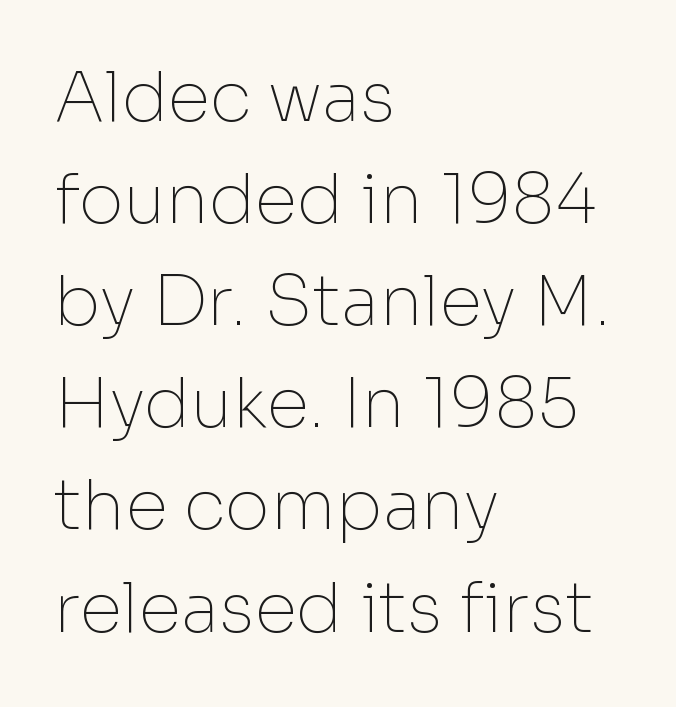
The image shows 69 px thin sans-serif type, upright; set left-aligned, normal line spacing (1.48x), normal letter spacing, not underlined; low stroke contrast and a medium x-height.
